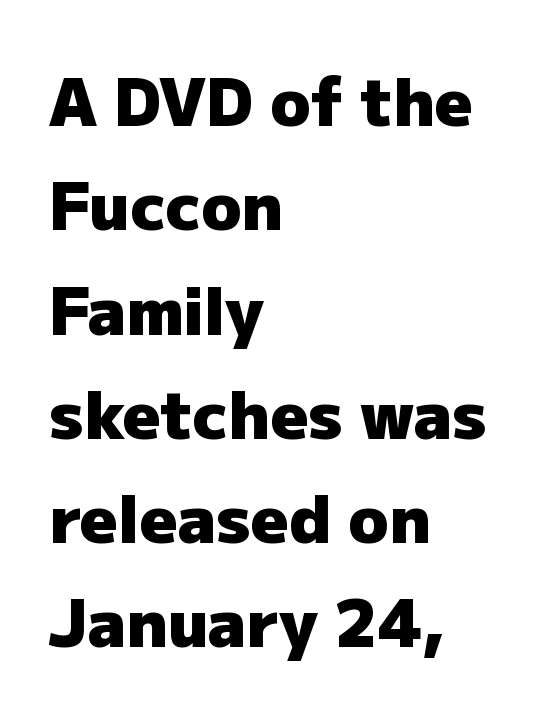
The image shows 66 px heavy sans-serif type, upright; set left-aligned, normal line spacing (1.58x), normal letter spacing, not underlined; low stroke contrast and a medium x-height.
